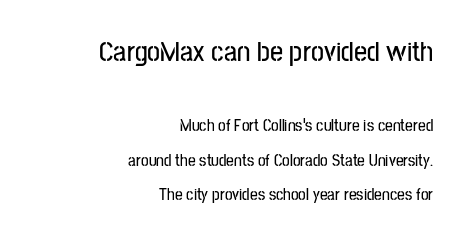
{"serif": "no", "italic": "no", "width": "condensed", "stroke_contrast": "low", "x_height": "medium", "monospaced": "no", "underline": "no", "align": "right", "line_spacing": "loose", "line_spacing_ratio": 2.03, "letter_spacing": "normal", "letter_spacing_em": 0.0, "larger_block": "first", "size_ratio": 1.71, "glyph_px": 29}
